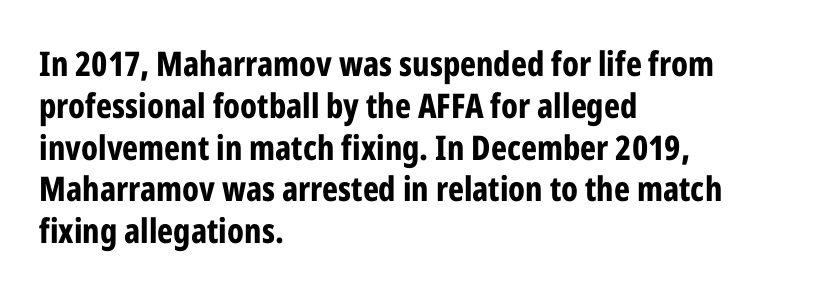
Q: Is the text bold? A: Yes.
Q: Is the text italic (slanted)? A: No, it is upright.
Q: Is the typeface a serif or a sans-serif typeface? A: Sans-serif.
Q: Is the text underlined? A: No.
Q: How is the paragraph aligned? A: Left-aligned.
Q: Is the spacing between letters normal or unusually wide? A: Normal.
Q: Width (condensed, normal, or wide)? A: Condensed.
Q: Stroke contrast? A: Low.
Q: x-height? A: Medium.
Q: Monospaced? A: No.
